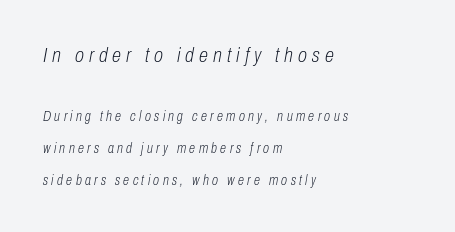
The image shows 21 px text type, italic (leaning right); set left-aligned, loose line spacing (2.29x), unusually wide letter spacing (+0.24 em), not underlined; the first (top) block is 1.5x larger.
